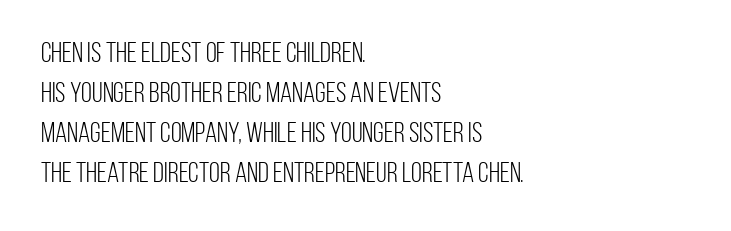
The image shows 28 px light, condensed sans-serif type, upright; set left-aligned, normal line spacing (1.43x), normal letter spacing, not underlined; low stroke contrast and a large x-height.
